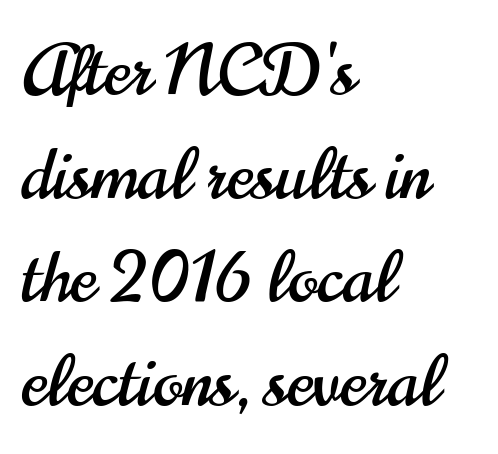
The image shows 71 px condensed sans-serif type; set left-aligned, normal line spacing (1.46x), normal letter spacing, not underlined; high stroke contrast and a small x-height.
